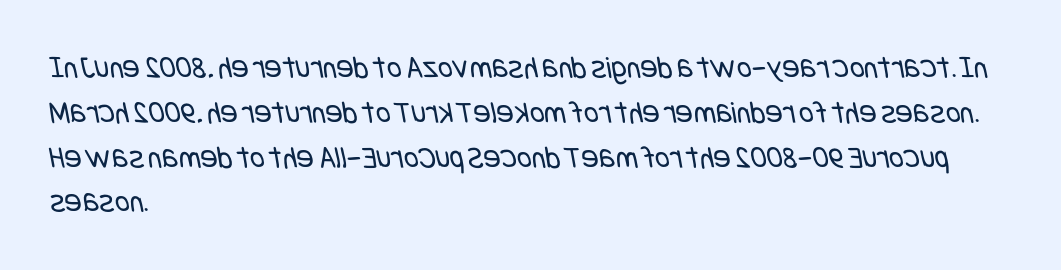
{"serif": "no", "bold": "no", "weight": "regular", "width": "condensed", "stroke_contrast": "low", "x_height": "large", "underline": "no", "align": "left", "line_spacing": "normal", "line_spacing_ratio": 1.4, "letter_spacing": "normal", "letter_spacing_em": 0.0, "glyph_px": 32}
